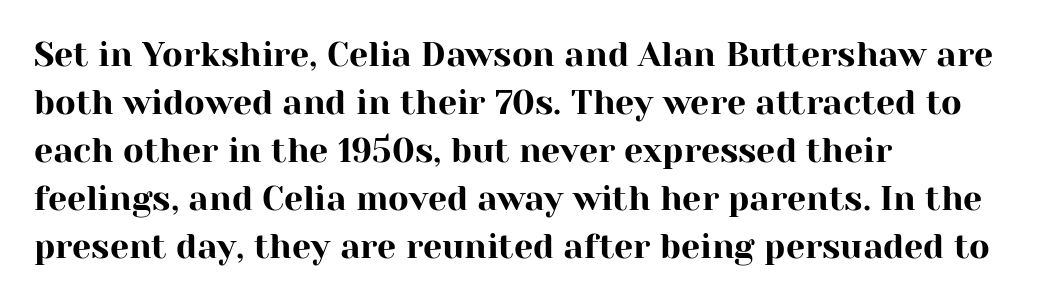
The image shows 34 px serif type, upright; set left-aligned, normal line spacing (1.41x), normal letter spacing, not underlined; high stroke contrast and a medium x-height.
